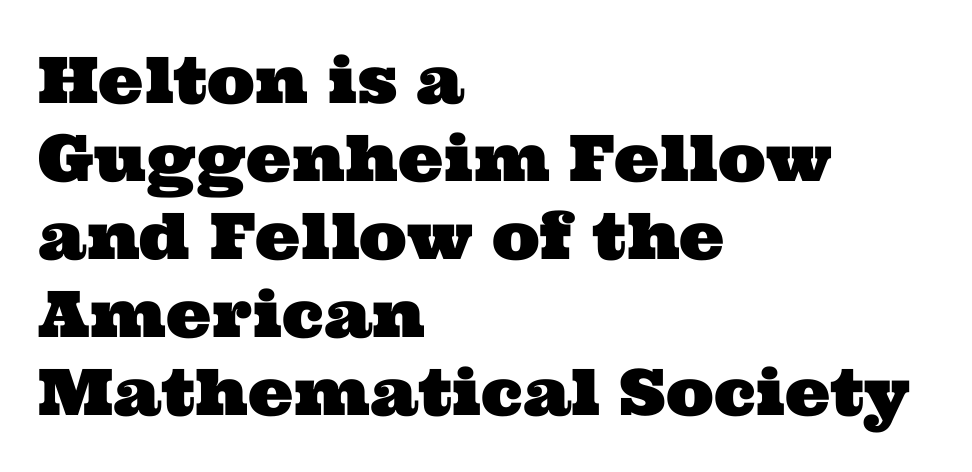
{"serif": "yes", "width": "wide", "stroke_contrast": "medium", "x_height": "medium", "monospaced": "no", "underline": "no", "align": "left", "line_spacing_ratio": 1.22, "letter_spacing": "normal", "letter_spacing_em": 0.0, "glyph_px": 64}
